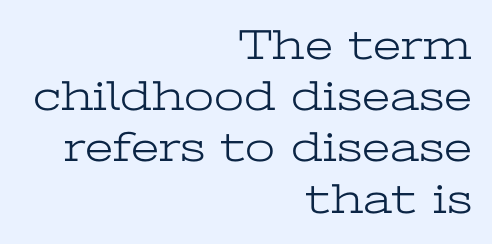
Q: Is the text bold? A: No.
Q: Is the text italic (slanted)? A: No, it is upright.
Q: Is the typeface a serif or a sans-serif typeface? A: Serif.
Q: Is the text underlined? A: No.
Q: How is the paragraph aligned? A: Right-aligned.
Q: Is the spacing between letters normal or unusually wide? A: Normal.
Q: Width (condensed, normal, or wide)? A: Wide.
Q: Stroke contrast? A: Low.
Q: x-height? A: Medium.
Q: Monospaced? A: No.
